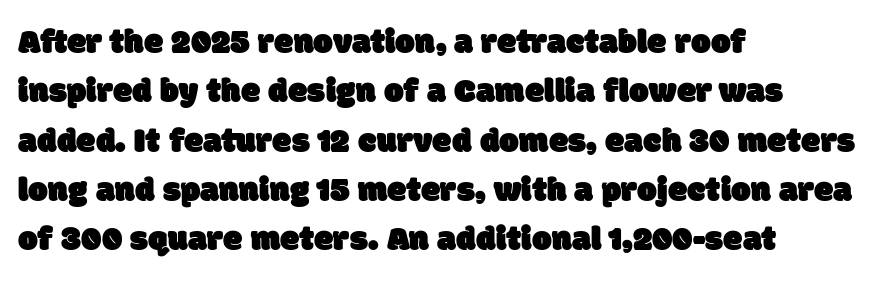
Observe the ordinary spacing: letters are neighbours, not strangers. Descenders are the only things crossing below the line. Varying glyph widths throughout — classic text-font behaviour. Note: no serifs on the glyphs. Honestly, the row spacing looks completely unremarkable.
